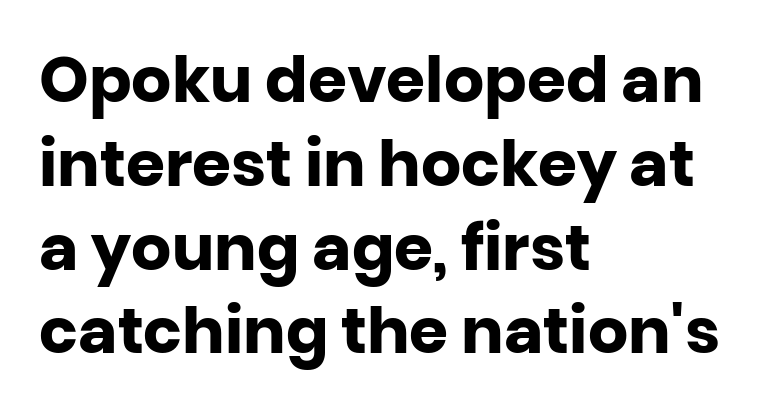
Q: Is the text bold? A: Yes.
Q: Is the text italic (slanted)? A: No, it is upright.
Q: Is the typeface a serif or a sans-serif typeface? A: Sans-serif.
Q: Is the text underlined? A: No.
Q: How is the paragraph aligned? A: Left-aligned.
Q: Is the spacing between letters normal or unusually wide? A: Normal.
Q: Is the spacing between lines tight, normal or loose? A: Normal.
Q: Width (condensed, normal, or wide)? A: Normal.
Q: Stroke contrast? A: Low.
Q: x-height? A: Large.
Q: Monospaced? A: No.
